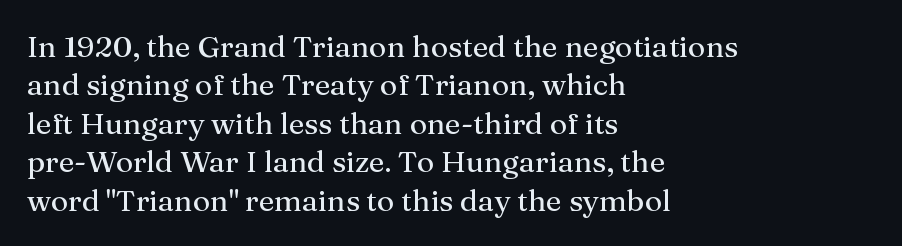
Caption: standard tracking, unaltered. The specimen omits any rule beneath the text block's lines. Short and long lines alike share a common starting point at left. The characters display serif detailing at their extremities.
